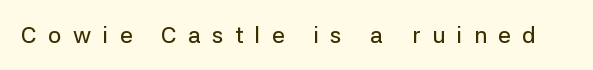
Q: Is the text italic (slanted)? A: No, it is upright.
Q: Is the text underlined? A: No.
Q: Is the spacing between letters normal or unusually wide? A: Unusually wide.
